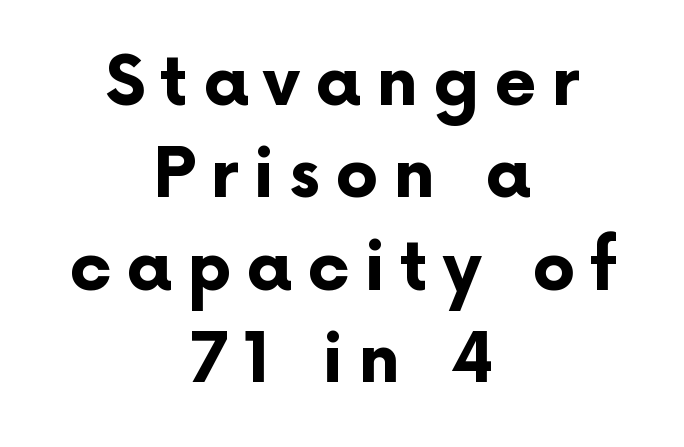
Q: Is the text bold? A: Yes.
Q: Is the text italic (slanted)? A: No, it is upright.
Q: Is the typeface a serif or a sans-serif typeface? A: Sans-serif.
Q: Is the text underlined? A: No.
Q: How is the paragraph aligned? A: Centered.
Q: Is the spacing between letters normal or unusually wide? A: Unusually wide.
Q: Is the spacing between lines tight, normal or loose? A: Normal.
Q: Width (condensed, normal, or wide)? A: Normal.
Q: Stroke contrast? A: Low.
Q: x-height? A: Medium.
Q: Monospaced? A: No.
